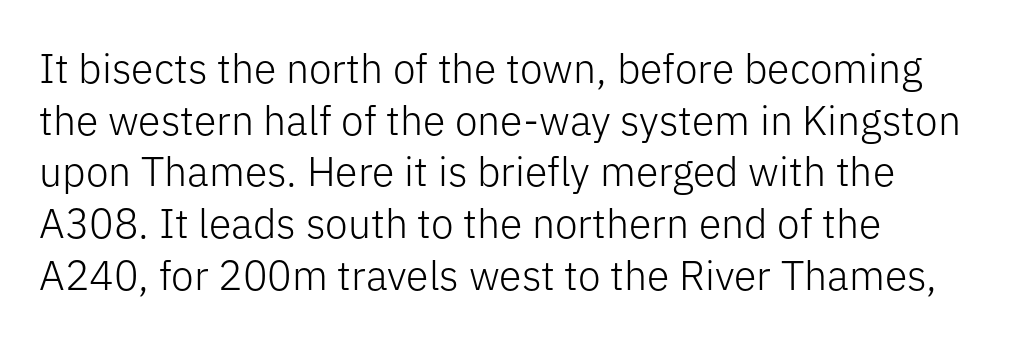
{"serif": "no", "italic": "no", "bold": "no", "weight": "light", "width": "normal", "stroke_contrast": "low", "x_height": "medium", "monospaced": "no", "underline": "no", "line_spacing": "normal", "line_spacing_ratio": 1.26, "letter_spacing": "normal", "letter_spacing_em": 0.0, "glyph_px": 41}
